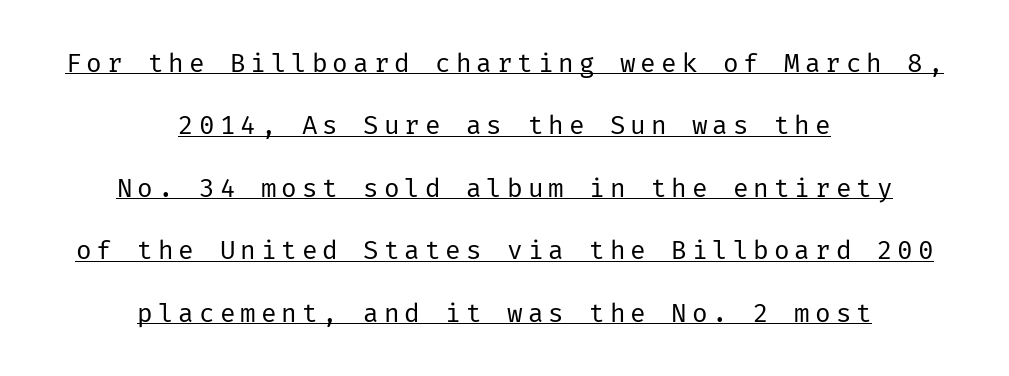
The image shows 26 px text type, upright; set centered, loose line spacing (2.4x), underlined.
